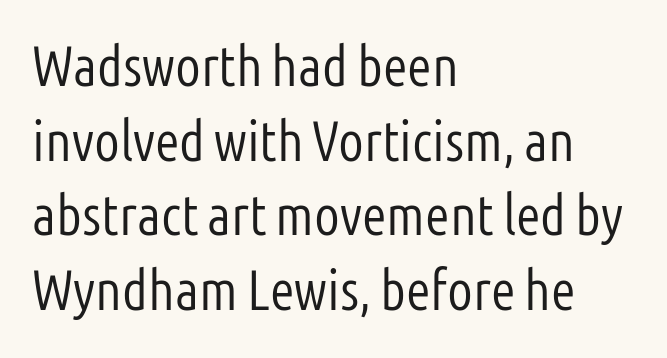
The image shows 57 px light, condensed sans-serif type, upright; set left-aligned, normal line spacing (1.31x), normal letter spacing, not underlined; low stroke contrast and a medium x-height.
